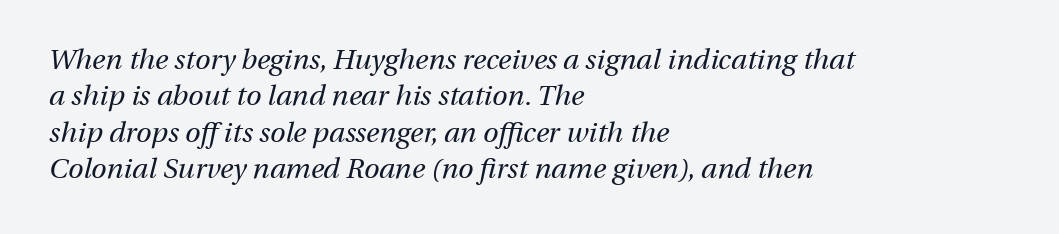
The image shows 28 px regular-weight type, italic (leaning right); set left-aligned, normal line spacing (1.3x), normal letter spacing, not underlined; medium stroke contrast and a medium x-height.
